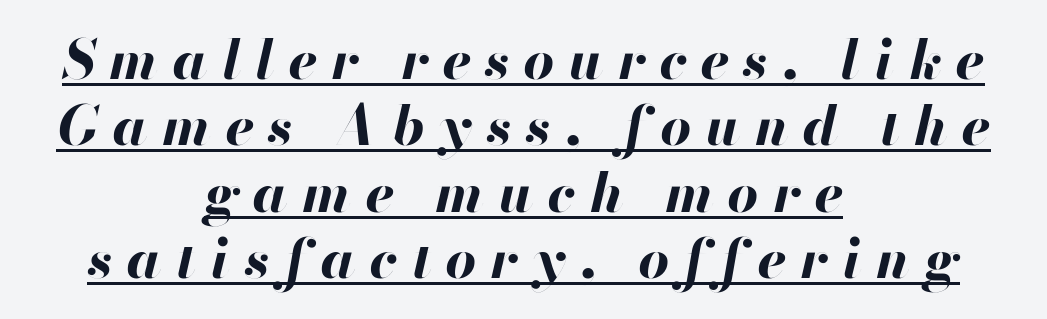
Q: Is the text bold? A: Yes.
Q: Is the text italic (slanted)? A: Yes, it leans right by about 13 degrees.
Q: Is the text underlined? A: Yes.
Q: How is the paragraph aligned? A: Centered.
Q: Is the spacing between letters normal or unusually wide? A: Unusually wide.
Q: Width (condensed, normal, or wide)? A: Normal.
Q: Stroke contrast? A: High.
Q: x-height? A: Small.
Q: Monospaced? A: No.
